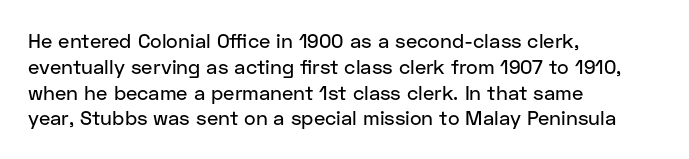
The image shows 20 px text type, upright; set left-aligned, normal line spacing (1.29x), normal letter spacing, not underlined.
